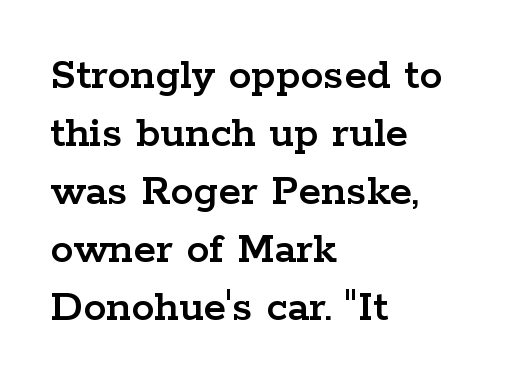
This rendering employs a face with finishing strokes, i.e., a serif. Characters follow at the spacing the type designer built in. Posture: straight, roman, zero tilt. A normal amount of white space separates one row of letters from the next. A bare baseline throughout the passage. Typeset ragged right — the left edge is the straight one.
